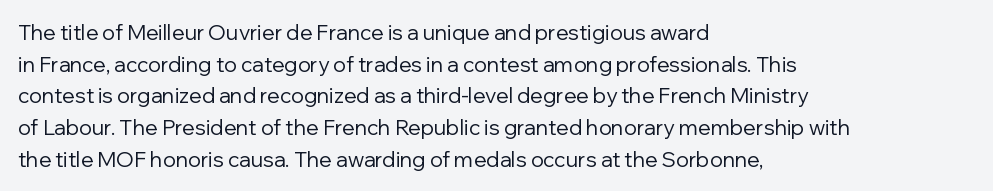
The image shows 21 px text type, upright; set left-aligned, normal line spacing (1.51x), normal letter spacing, not underlined.
